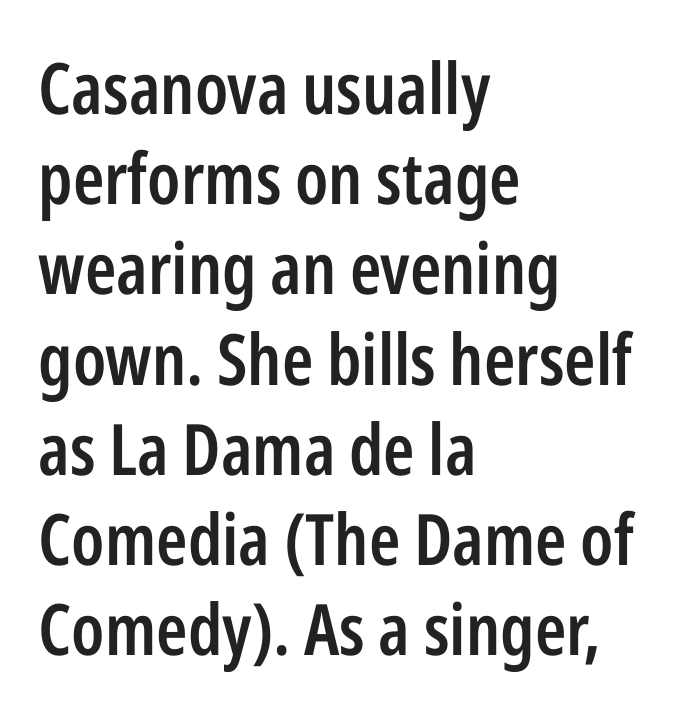
The image shows 71 px semibold, condensed sans-serif type, upright; set left-aligned, normal line spacing (1.27x), normal letter spacing, not underlined; low stroke contrast and a medium x-height.
